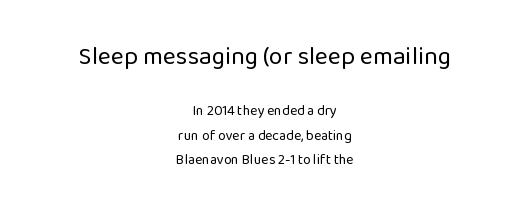
The paragraph shown floats in the horizontal middle. Ascenders rise straight up at ninety degrees. The letters in the upper block stand taller than those in the block below. Does extra space separate the letters? No, they use regular spacing.
